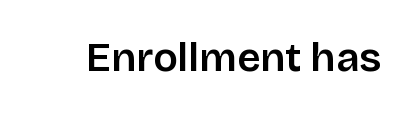
The image shows 41 px sans-serif type, upright; set normal letter spacing, not underlined; low stroke contrast and a large x-height.
